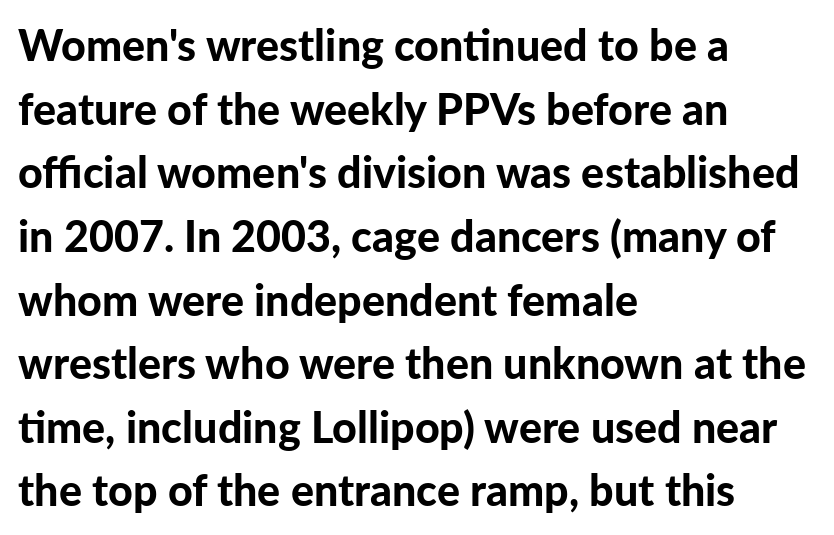
The rendering uses natural spacing where letterforms have individual widths. This is sans-serif lettering, the kind often seen on screens and signage. The type is set solid horizontally, with unmodified tracking. Horizontal alignment here is leftward, the default for most running prose. The gap between lines stays unmarked. Leading: standard.
